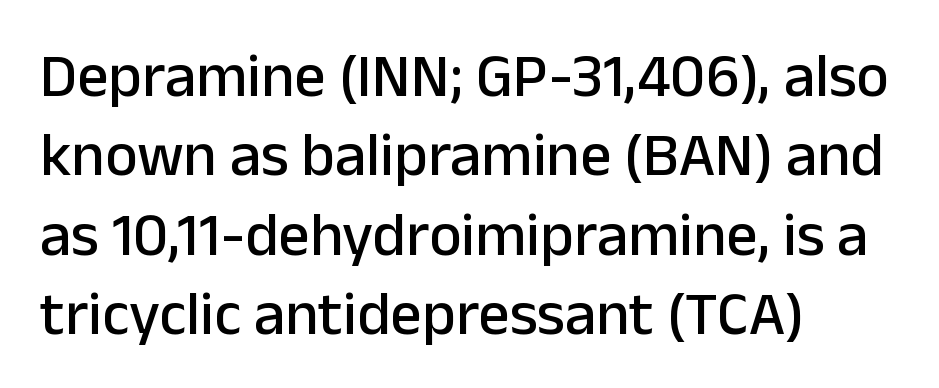
Regular leading. The space beneath each line is pristine and unruled. Style check: upright. Observe the ordinary spacing: letters are neighbours, not strangers. Visually the block forms a straight wall on the left and a jagged coastline on the right.
